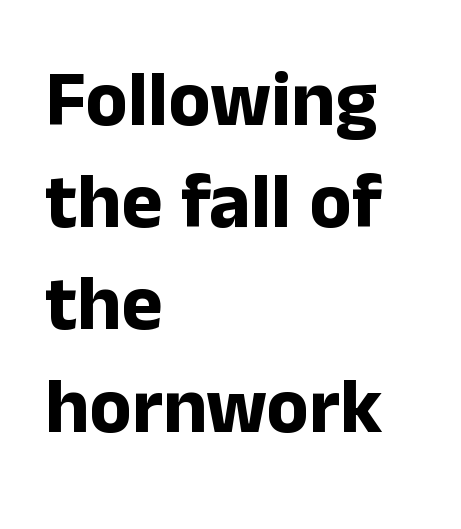
Q: Is the text bold? A: Yes.
Q: Is the text italic (slanted)? A: No, it is upright.
Q: Is the typeface a serif or a sans-serif typeface? A: Sans-serif.
Q: Is the text underlined? A: No.
Q: How is the paragraph aligned? A: Left-aligned.
Q: Is the spacing between letters normal or unusually wide? A: Normal.
Q: Is the spacing between lines tight, normal or loose? A: Normal.
Q: Width (condensed, normal, or wide)? A: Normal.
Q: Stroke contrast? A: Low.
Q: x-height? A: Medium.
Q: Monospaced? A: No.
